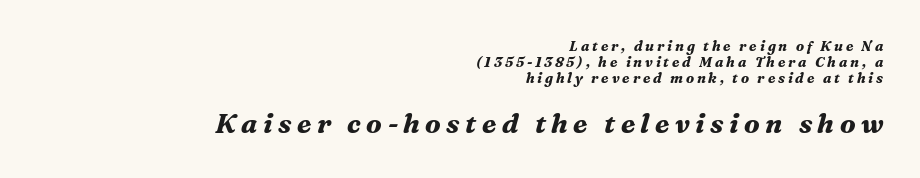
The image shows 27 px bold type, italic (leaning right); set right-aligned, tight line spacing (1.13x), unusually wide letter spacing (+0.2 em), not underlined; the second (bottom) block is 1.93x larger.
